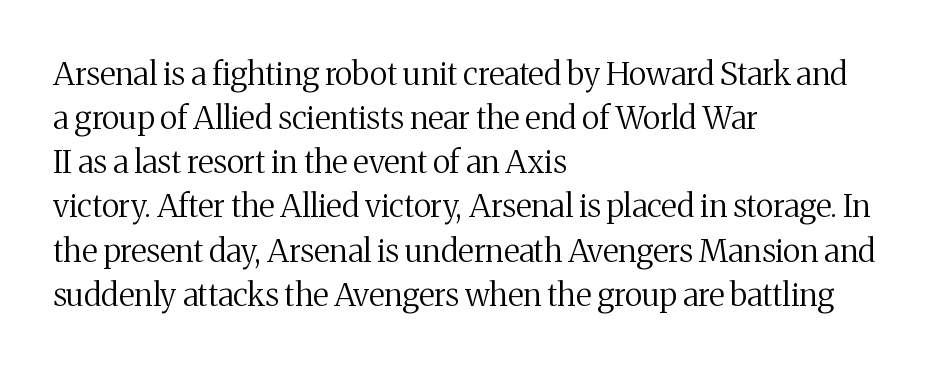
The image shows 32 px regular-weight serif type, upright; set left-aligned, normal line spacing (1.38x), normal letter spacing, not underlined; medium stroke contrast and a medium x-height.
